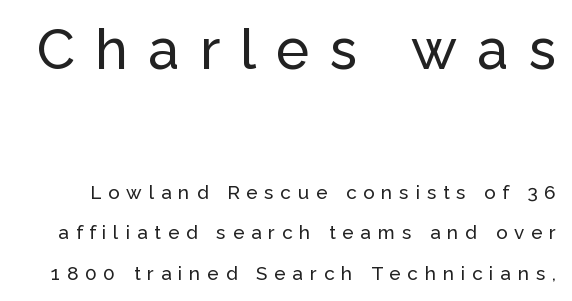
{"serif": "no", "italic": "no", "width": "normal", "stroke_contrast": "low", "x_height": "medium", "monospaced": "no", "underline": "no", "line_spacing": "loose", "line_spacing_ratio": 2.14, "letter_spacing": "wide", "letter_spacing_em": 0.36, "larger_block": "first", "size_ratio": 2.95, "glyph_px": 56}
